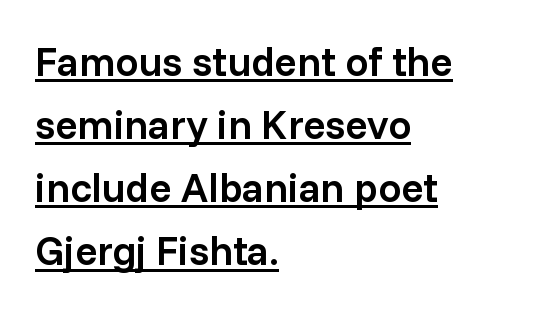
The image shows 41 px semibold sans-serif type, upright; set left-aligned, normal line spacing (1.54x), normal letter spacing, underlined; low stroke contrast and a medium x-height.
